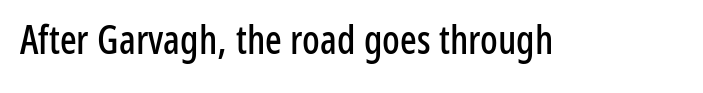
{"serif": "no", "italic": "no", "width": "condensed", "stroke_contrast": "low", "x_height": "medium", "monospaced": "no", "underline": "no", "letter_spacing": "normal", "letter_spacing_em": 0.0, "glyph_px": 39}
